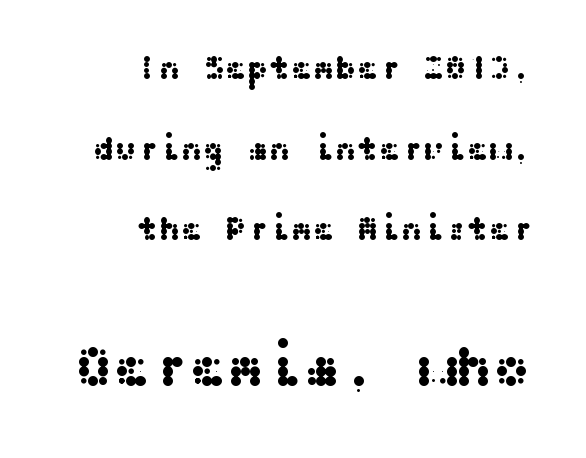
The image shows 57 px wide sans-serif type, upright; set right-aligned, loose line spacing (2.44x), normal letter spacing, not underlined; the second (bottom) block is 1.73x larger; medium stroke contrast and a medium x-height.
